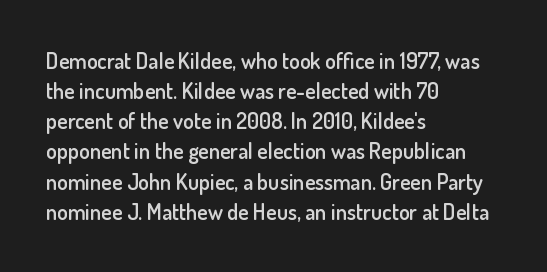
The rows are spaced the way most documents space them. Default kerning and tracking; the words read as compact shapes. Reading down the block, your eye returns to a fixed left position each line. The lettering stays uniformly vertical, giving the passage a roman look. Set as a demibold, roughly 600 on the weight scale.
